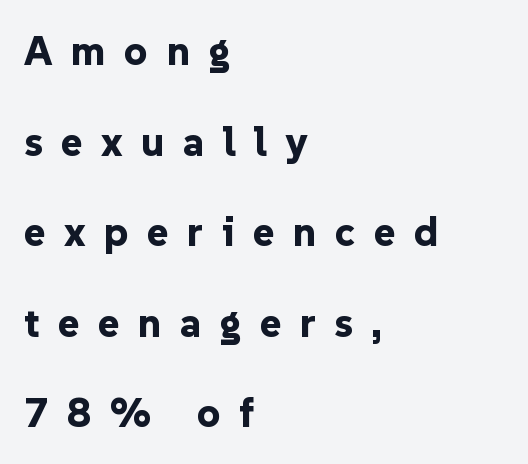
Style check: upright. Leading: increased. Notice how thick the strokes are: this is what a full bold looks like. Look at the bottom of the vertical strokes: they stop flat, with no serifs. Short and long lines alike share a common starting point at left. Note the varied advance widths — an 'i' is clearly narrower than an 'm'.
